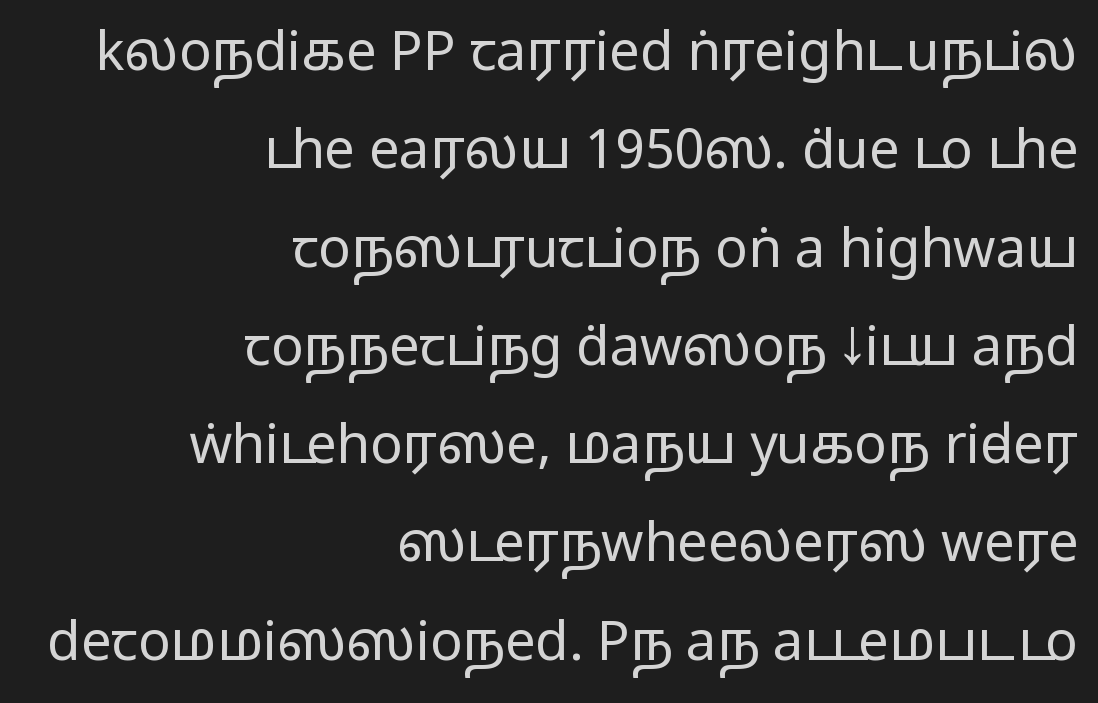
Beneath every word, the page is bare. The rendering keeps characters at their native spacing. Vertical stems look standard width or narrower in stroke. It's the straight-up-and-down kind of type. Look at the bottom of the vertical strokes: they stop flat, with no serifs. Character widths vary here, with narrow letters taking less room than wide ones.
